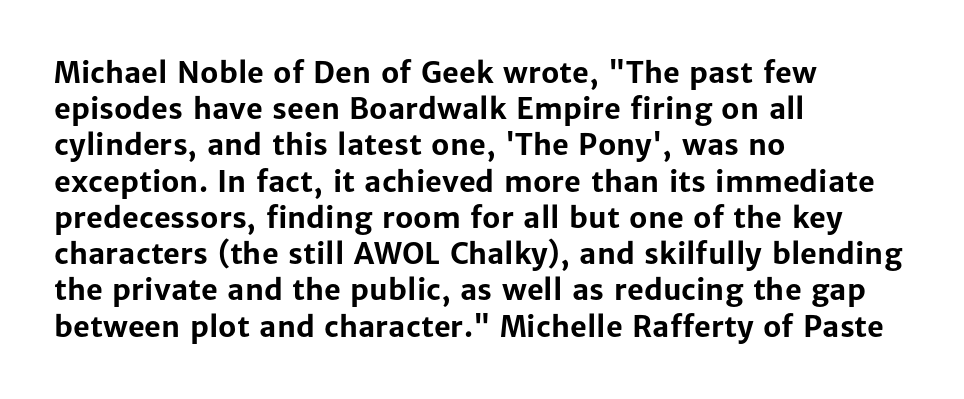
The image shows 29 px bold sans-serif type, upright; set left-aligned, normal line spacing (1.25x), normal letter spacing, not underlined; low stroke contrast and a medium x-height.
